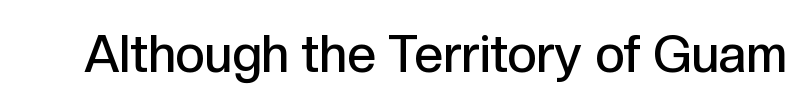
The image shows 51 px semibold sans-serif type, upright; set normal letter spacing, not underlined; a medium x-height.
